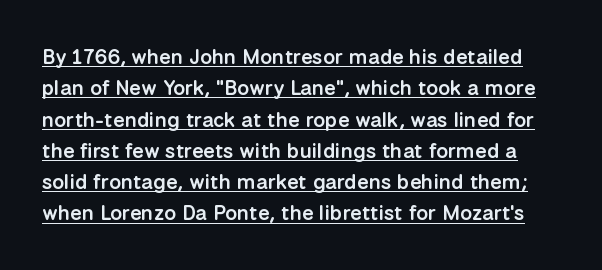
A typesetter would call this leading conventional body-copy spacing. Nope, not italic — everything's standing straight. This sample uses plain, unmodified letter spacing. Caption: semibold face, moderately heavy strokes. The rendering uses the underline text-decoration.
